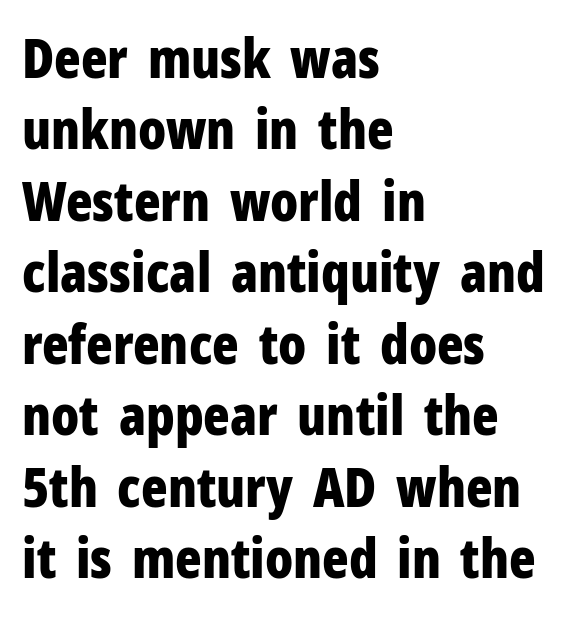
Caption: multi-line text, flush left, ragged right. Style check: upright. Honestly, the letter spacing is just normal — you wouldn't notice it. The letters advance in unequal steps, a hallmark of proportional type.
